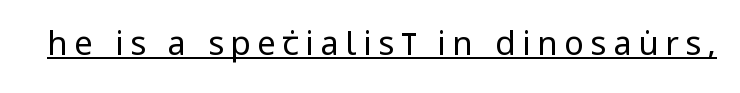
The weight tops out at a normal text grade. These characters rest on top of a visible drawn line. Do the letters lean? They stand straight. You could only call the tracking loose — the letters float apart. Check where the strokes stop: nothing finishes them off — pure sans.
